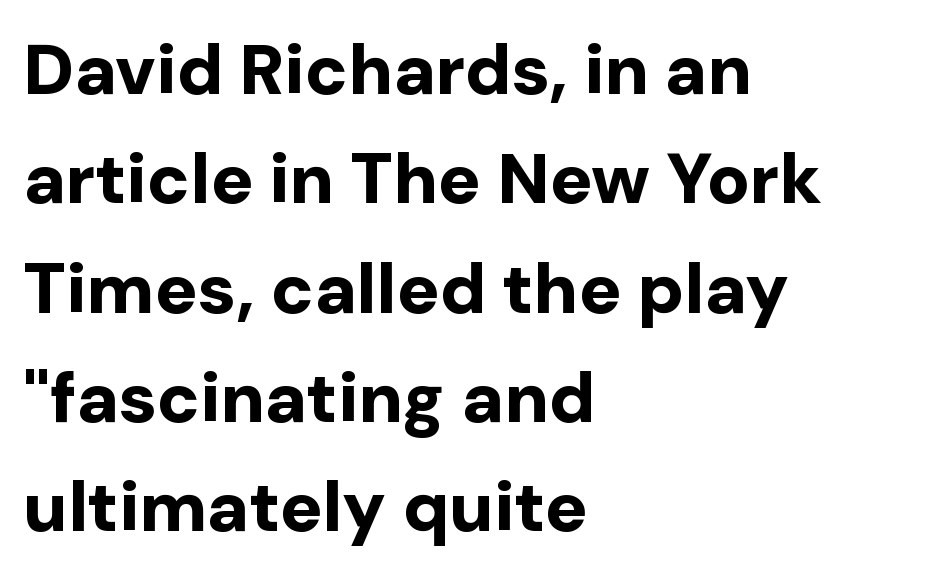
{"serif": "no", "italic": "no", "bold": "yes", "weight": "bold", "width": "normal", "stroke_contrast": "low", "x_height": "medium", "monospaced": "no", "underline": "no", "align": "left", "line_spacing": "normal", "line_spacing_ratio": 1.54, "letter_spacing": "normal", "letter_spacing_em": 0.0, "glyph_px": 71}
